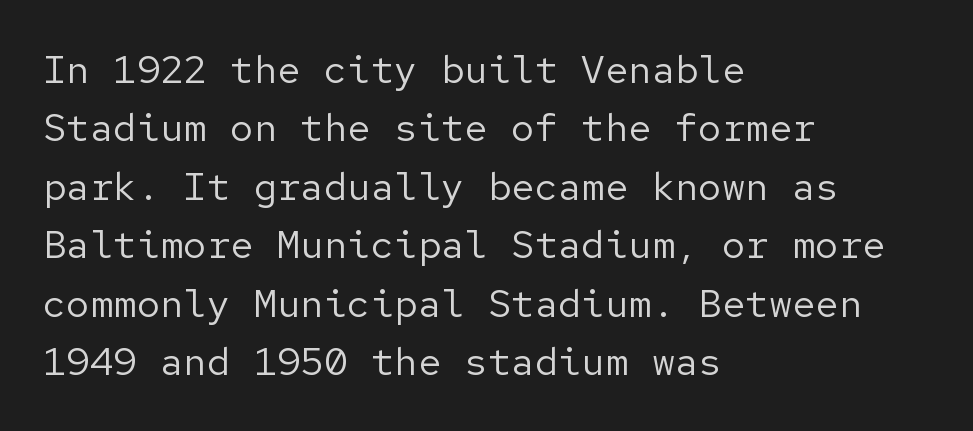
{"serif": "no", "italic": "no", "bold": "no", "weight": "regular", "width": "normal", "stroke_contrast": "low", "x_height": "medium", "underline": "no", "align": "left", "line_spacing": "normal", "line_spacing_ratio": 1.5, "letter_spacing": "normal", "letter_spacing_em": 0.0, "glyph_px": 39}
